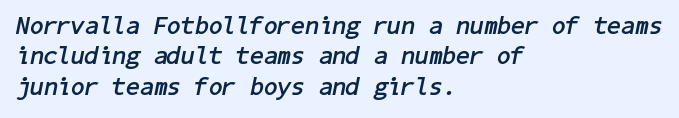
{"italic": "yes", "lean": "right", "slant_degrees": 11, "bold": "yes", "underline": "no", "align": "left", "line_spacing_ratio": 1.22, "letter_spacing": "normal", "letter_spacing_em": 0.0, "glyph_px": 25}
